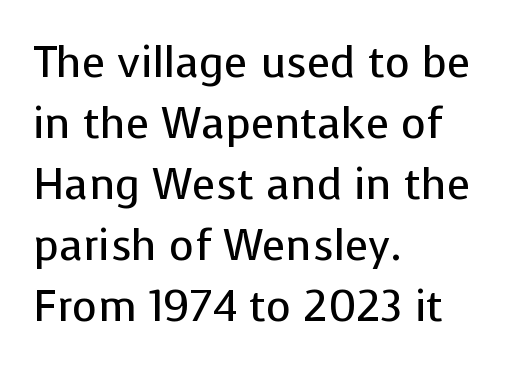
{"serif": "no", "italic": "no", "bold": "no", "weight": "regular", "width": "normal", "stroke_contrast": "low", "x_height": "medium", "monospaced": "no", "underline": "no", "align": "left", "line_spacing": "normal", "line_spacing_ratio": 1.42, "letter_spacing": "normal", "letter_spacing_em": 0.0, "glyph_px": 43}
